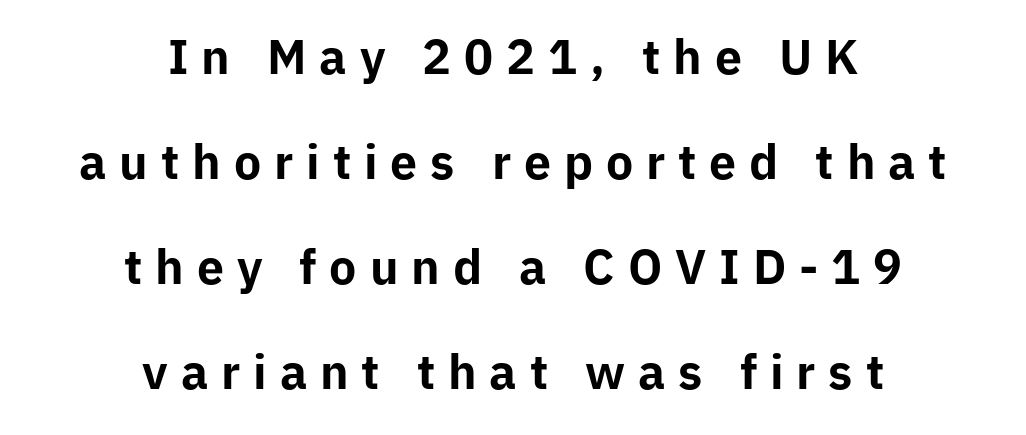
Q: Is the text bold? A: Yes.
Q: Is the text italic (slanted)? A: No, it is upright.
Q: Is the typeface a serif or a sans-serif typeface? A: Sans-serif.
Q: Is the text underlined? A: No.
Q: How is the paragraph aligned? A: Centered.
Q: Is the spacing between letters normal or unusually wide? A: Unusually wide.
Q: Is the spacing between lines tight, normal or loose? A: Loose.
Q: Width (condensed, normal, or wide)? A: Normal.
Q: Stroke contrast? A: Low.
Q: x-height? A: Medium.
Q: Monospaced? A: No.
